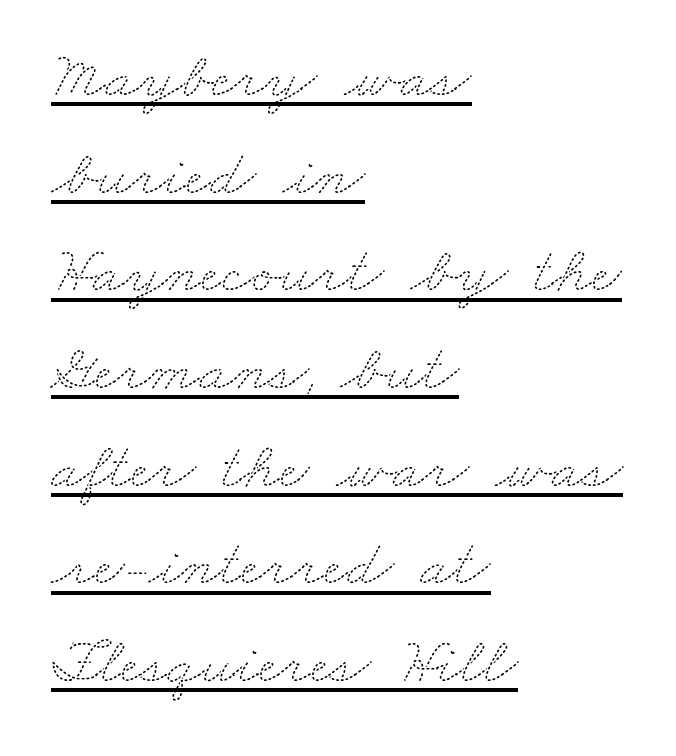
The image shows 66 px thin, wide type; set left-aligned, normal line spacing (1.48x), normal letter spacing, underlined; medium stroke contrast and a small x-height.
